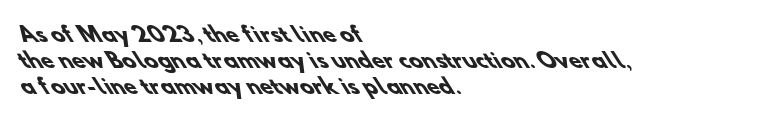
{"bold": "yes", "underline": "no", "align": "left", "line_spacing": "normal", "line_spacing_ratio": 1.29, "letter_spacing": "normal", "letter_spacing_em": 0.0, "glyph_px": 20}
